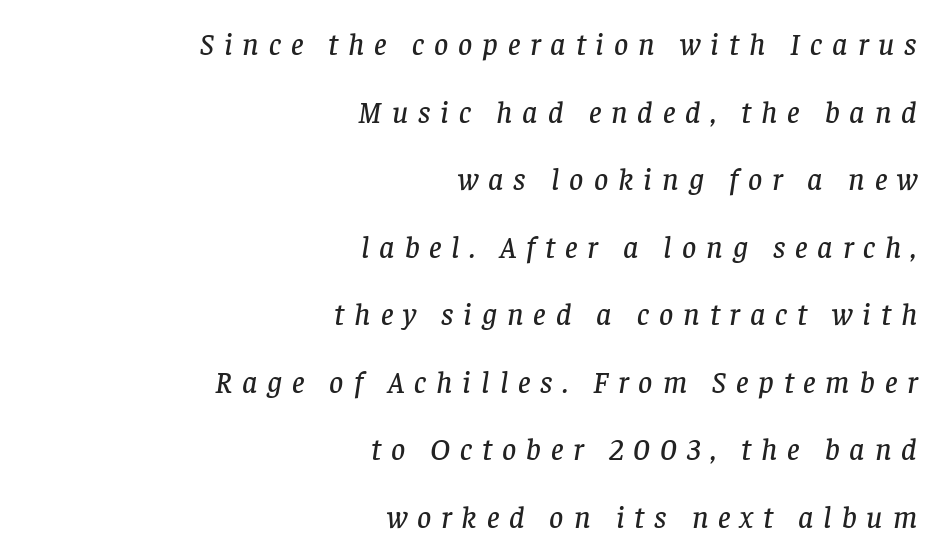
The image shows 31 px serif type, italic (leaning right); set right-aligned, loose line spacing (2.18x), unusually wide letter spacing (+0.32 em), not underlined; low stroke contrast and a large x-height.
